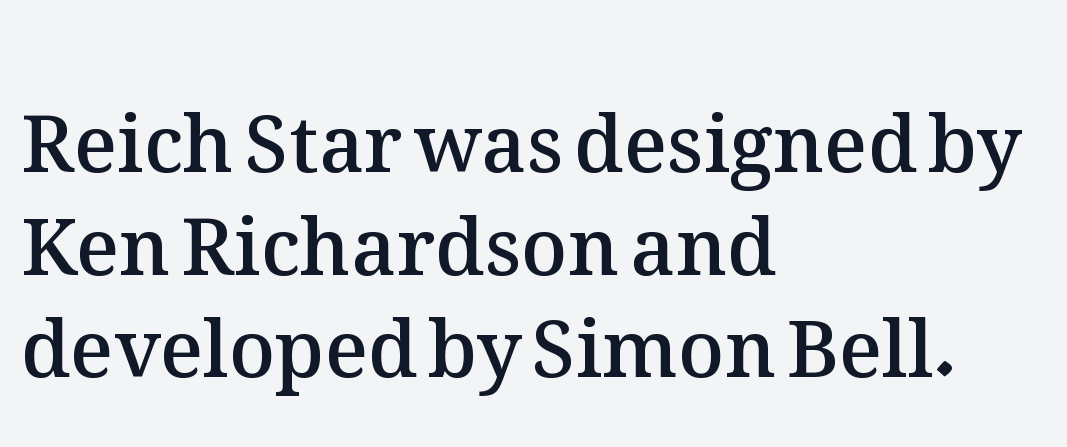
Stroke thickness is moderately raised; the sample reads as semibold. Default kerning and tracking; the words read as compact shapes. The lines sit at an ordinary, default distance from one another. Each letter keeps its own natural width here, so spacing adapts to shape. The type sits square on the baseline with zero lean. The paragraph has a hard left edge and a soft right edge.
